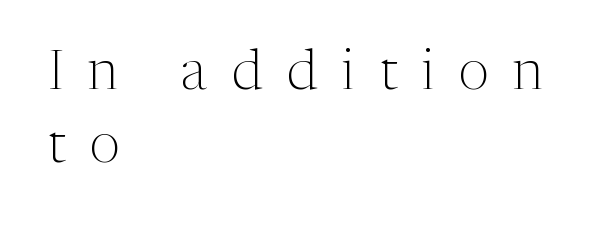
{"serif": "yes", "italic": "no", "bold": "no", "weight": "light", "width": "normal", "stroke_contrast": "medium", "x_height": "medium", "monospaced": "no", "underline": "no", "align": "left", "line_spacing": "normal", "line_spacing_ratio": 1.33, "letter_spacing": "wide", "letter_spacing_em": 0.45, "glyph_px": 55}
